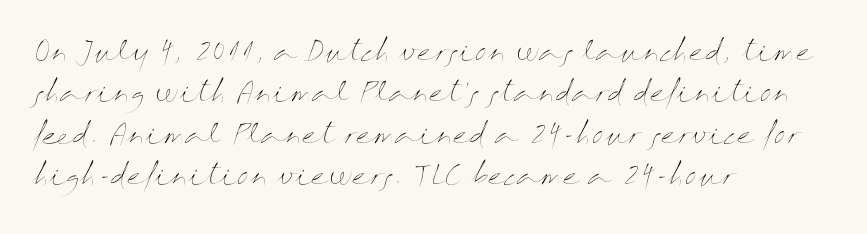
Each stroke keeps to a modest, everyday thickness or less. Whoever set this chose a conventional vertical rhythm. Caption: multi-line text, flush left, ragged right. Underlining? Definitely not there.
